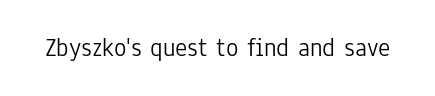
Q: Is the text bold? A: No.
Q: Is the text italic (slanted)? A: No, it is upright.
Q: Is the text underlined? A: No.
Q: Is the spacing between letters normal or unusually wide? A: Normal.
